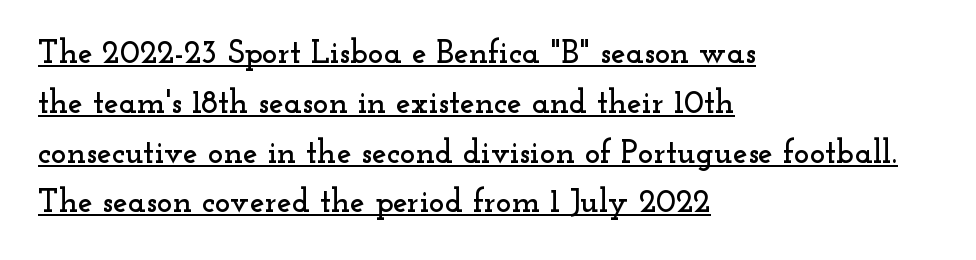
In terms of letterspacing, this is plain default setting. Whoever set this chose a conventional vertical rhythm. This is serif lettering, the kind often seen in printed books. Left-aligned paragraph, ragged on the right.
